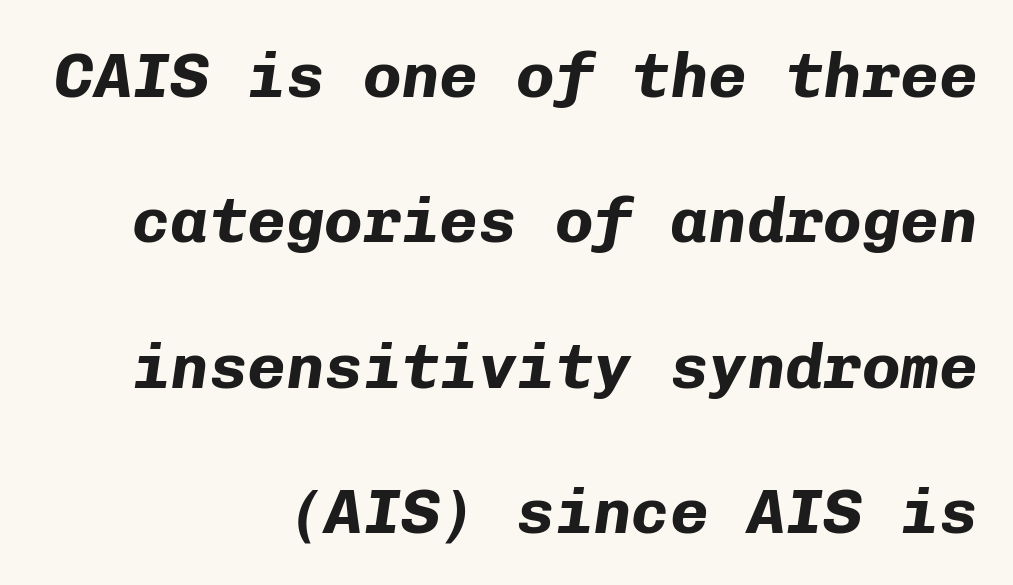
Q: Is the text bold? A: Yes.
Q: Is the text italic (slanted)? A: Yes, it leans right by about 8 degrees.
Q: Is the text underlined? A: No.
Q: How is the paragraph aligned? A: Right-aligned.
Q: Is the spacing between letters normal or unusually wide? A: Normal.
Q: Is the spacing between lines tight, normal or loose? A: Loose.
Q: Width (condensed, normal, or wide)? A: Normal.
Q: Stroke contrast? A: Low.
Q: x-height? A: Medium.
Q: Monospaced? A: Yes.
